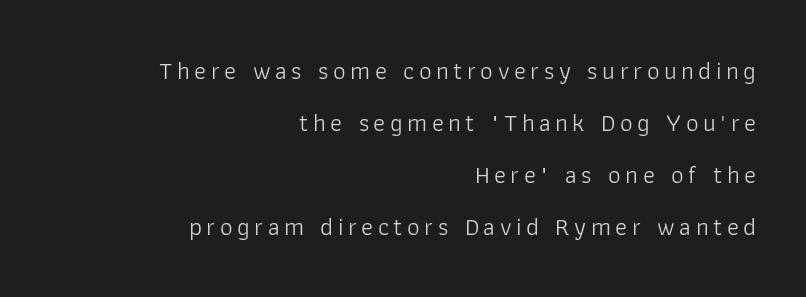
Counters stay open thanks to moderate or lighter strokes. Has an underline been added? It has not. Italic: no, the glyphs are upright roman. Baseline-to-baseline distance is far greater than the letter height. Casual observation: everything's shoved over to the right.
